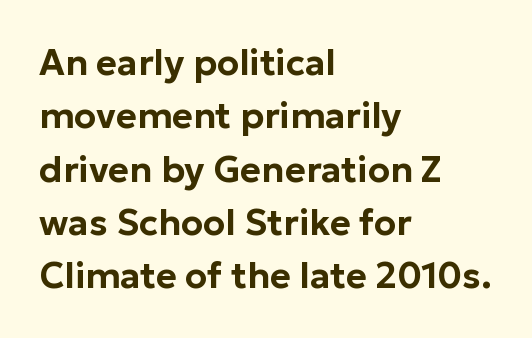
The image shows 36 px sans-serif type, upright; set left-aligned, normal line spacing (1.48x), normal letter spacing, not underlined; low stroke contrast and a medium x-height.
